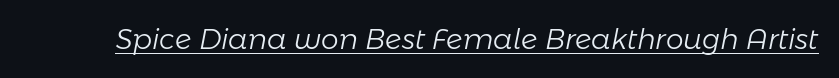
Q: Is the text bold? A: No.
Q: Is the text italic (slanted)? A: Yes, it leans right by about 11 degrees.
Q: Is the text underlined? A: Yes.
Q: Is the spacing between letters normal or unusually wide? A: Normal.
Q: Width (condensed, normal, or wide)? A: Normal.
Q: Stroke contrast? A: Low.
Q: x-height? A: Medium.
Q: Monospaced? A: No.
